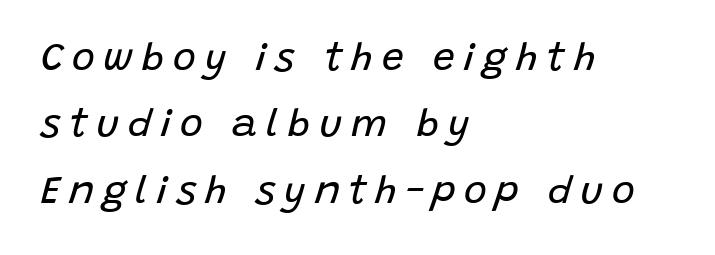
{"italic": "yes", "lean": "right", "slant_degrees": 15, "bold": "no", "weight": "regular", "width": "normal", "stroke_contrast": "low", "x_height": "large", "monospaced": "no", "underline": "no", "align": "left", "line_spacing": "normal", "line_spacing_ratio": 1.7, "letter_spacing": "wide", "letter_spacing_em": 0.22, "glyph_px": 39}
